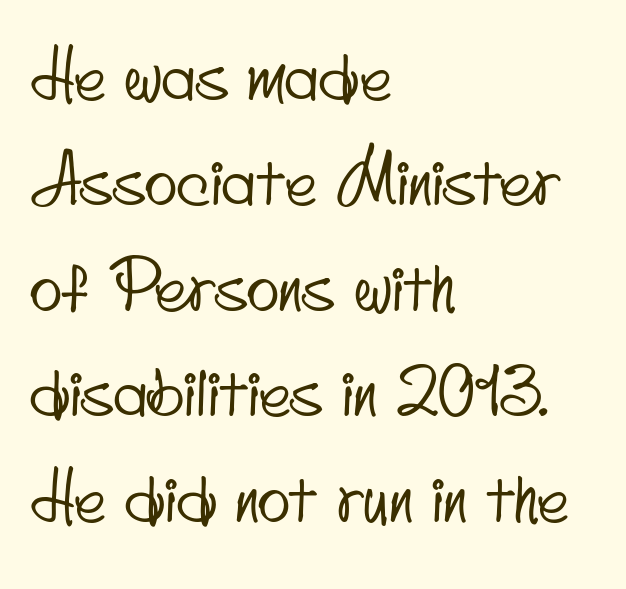
Q: Is the typeface a serif or a sans-serif typeface? A: Sans-serif.
Q: Is the text underlined? A: No.
Q: How is the paragraph aligned? A: Left-aligned.
Q: Is the spacing between letters normal or unusually wide? A: Normal.
Q: Is the spacing between lines tight, normal or loose? A: Normal.
Q: Width (condensed, normal, or wide)? A: Condensed.
Q: Stroke contrast? A: Low.
Q: x-height? A: Small.
Q: Monospaced? A: No.
